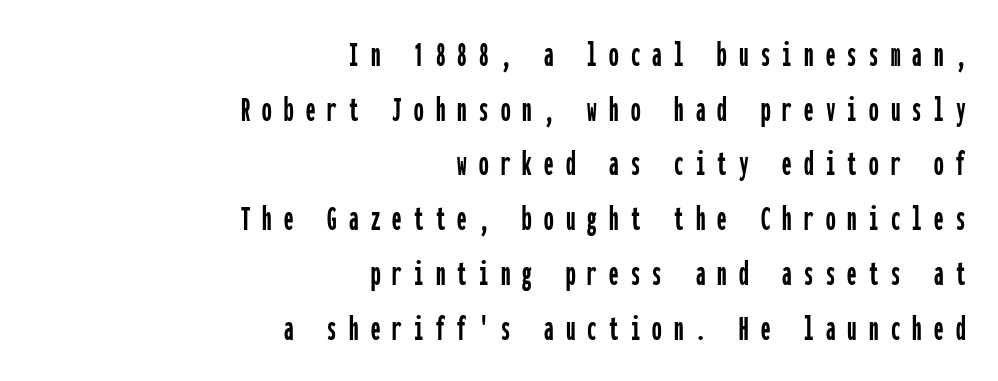
Summary of vertical rhythm: regular, with standard interline spacing. The glyphs in this specimen are sans serif. This rendering widens character spacing well past its baseline value. Letters rest on an invisible, unmarked baseline.
